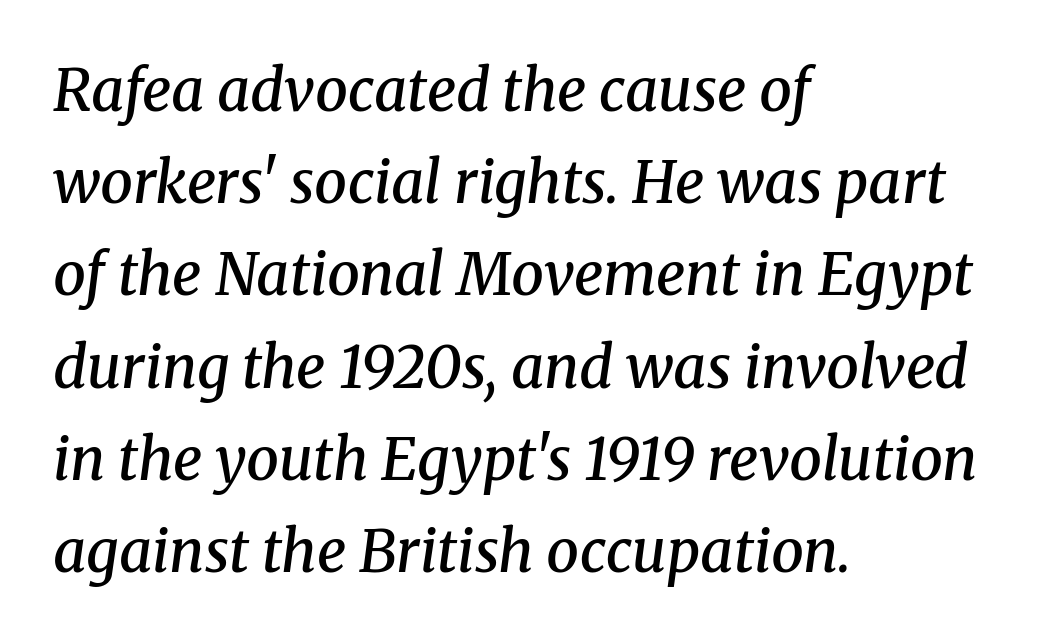
Q: Is the text bold? A: Semi-bold.
Q: Is the text italic (slanted)? A: Yes, it leans right by about 8 degrees.
Q: Is the typeface a serif or a sans-serif typeface? A: Serif.
Q: Is the text underlined? A: No.
Q: How is the paragraph aligned? A: Left-aligned.
Q: Is the spacing between letters normal or unusually wide? A: Normal.
Q: Is the spacing between lines tight, normal or loose? A: Normal.
Q: Width (condensed, normal, or wide)? A: Normal.
Q: Stroke contrast? A: Medium.
Q: x-height? A: Medium.
Q: Monospaced? A: No.
